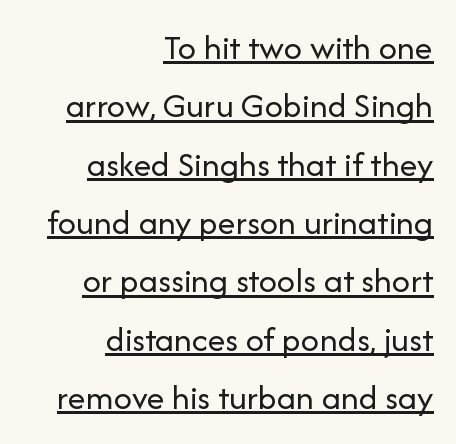
{"serif": "no", "italic": "no", "bold": "no", "weight": "regular", "width": "normal", "stroke_contrast": "low", "x_height": "medium", "monospaced": "no", "underline": "yes", "align": "right", "line_spacing": "normal", "line_spacing_ratio": 1.62, "letter_spacing": "normal", "letter_spacing_em": 0.0, "glyph_px": 36}
